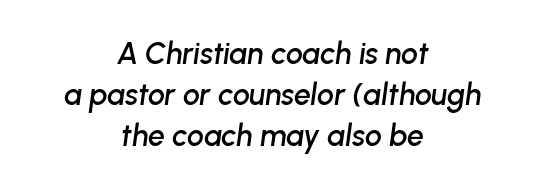
Between one letter and the next there's only the usual sliver of space. Plain, unruled lines of type. Compared with ordinary roman type, these characters are visibly tilted. Caption: multi-line text, centered on the measure.
